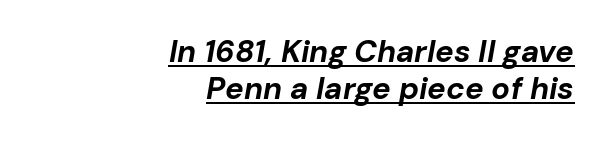
Emphasis by weight is at full strength: bold. Beneath each row of characters lies a ruled line. An italicized treatment has been applied to the whole sample. The letters advance in unequal steps, a hallmark of proportional type. The face used here is rendered with its standard letterfit.
